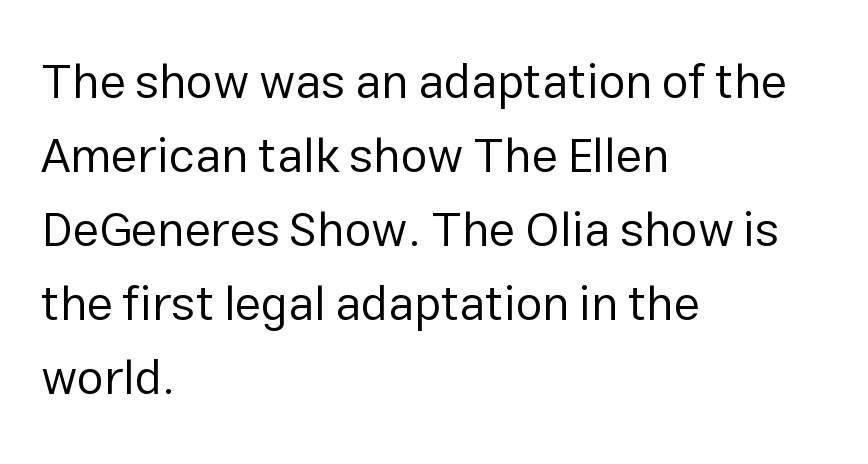
The tracking reads as untouched default to a designer's eye. Notice how descenders clear the ascenders below comfortably — that's standard leading. Upright lettering throughout. Line starts are locked; line ends wander. Serif or sans? Sans — the stroke terminals are bare. Bare-footed words on every line.
